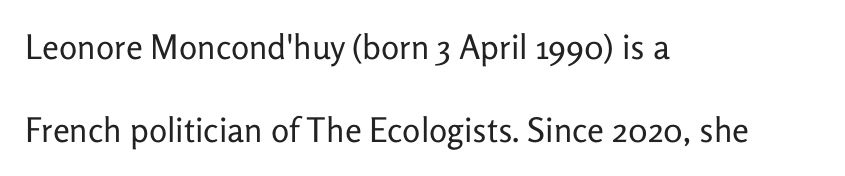
The image shows 34 px regular-weight sans-serif type, upright; set left-aligned, loose line spacing (2.45x), normal letter spacing, not underlined; low stroke contrast and a medium x-height.
